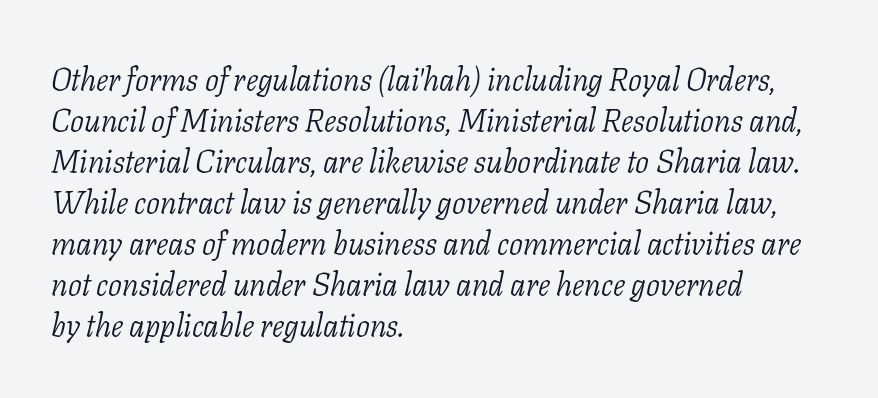
{"serif": "yes", "italic": "yes", "lean": "right", "slant_degrees": 11, "bold": "no", "weight": "light", "width": "normal", "stroke_contrast": "low", "x_height": "medium", "monospaced": "no", "underline": "no", "align": "left", "line_spacing": "normal", "line_spacing_ratio": 1.32, "letter_spacing": "normal", "letter_spacing_em": 0.0, "glyph_px": 31}
